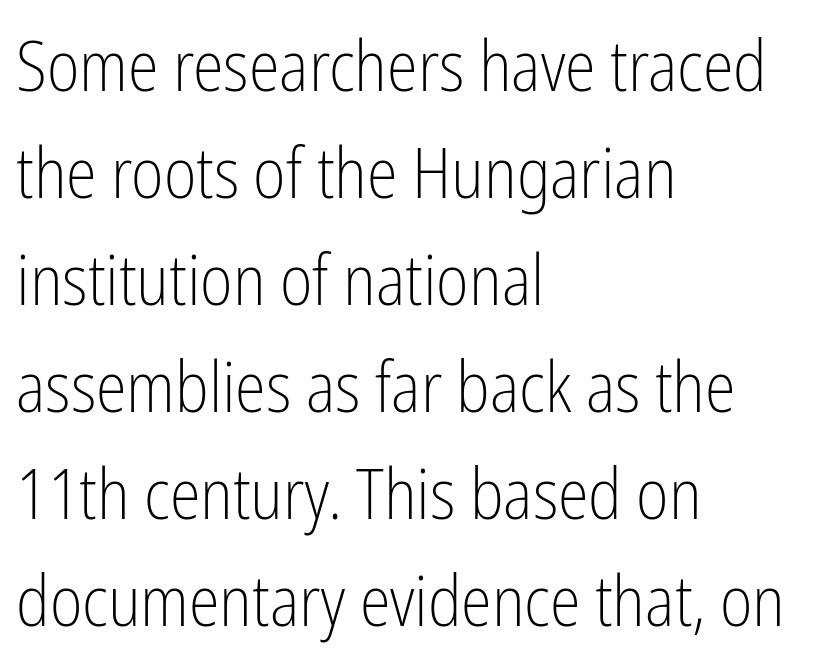
Q: Is the text bold? A: No.
Q: Is the text italic (slanted)? A: No, it is upright.
Q: Is the typeface a serif or a sans-serif typeface? A: Sans-serif.
Q: Is the text underlined? A: No.
Q: How is the paragraph aligned? A: Left-aligned.
Q: Is the spacing between letters normal or unusually wide? A: Normal.
Q: Is the spacing between lines tight, normal or loose? A: Normal.
Q: Width (condensed, normal, or wide)? A: Condensed.
Q: Stroke contrast? A: Low.
Q: x-height? A: Medium.
Q: Monospaced? A: No.
